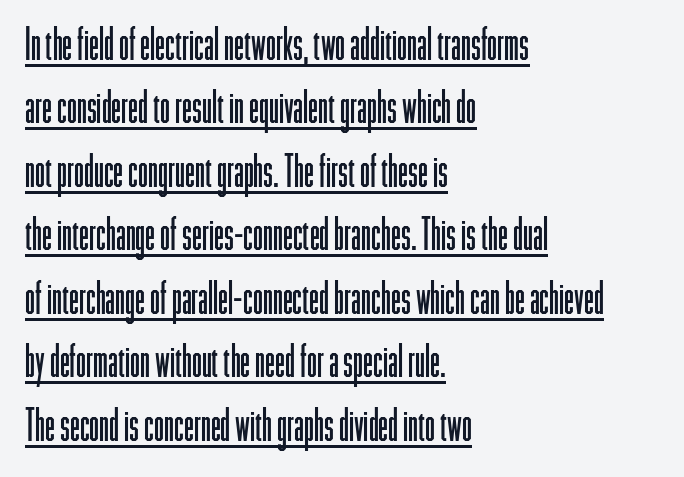
{"serif": "no", "italic": "no", "bold": "no", "weight": "light", "width": "condensed", "stroke_contrast": "low", "x_height": "medium", "monospaced": "no", "underline": "yes", "align": "left", "line_spacing": "normal", "line_spacing_ratio": 1.41, "letter_spacing": "normal", "letter_spacing_em": 0.0, "glyph_px": 45}
